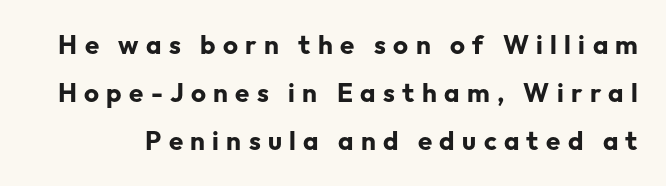
Strong, thick strokes mark this as bold type. Honestly, the letter spacing is so wide it's the main thing you notice. If you drew a line through each stem, it would be perfectly vertical. Underlining? Definitely not there.
